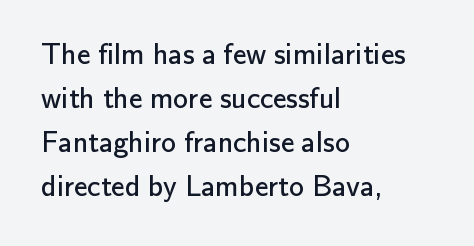
Q: Is the text bold? A: No.
Q: Is the text italic (slanted)? A: No, it is upright.
Q: Is the typeface a serif or a sans-serif typeface? A: Sans-serif.
Q: Is the text underlined? A: No.
Q: How is the paragraph aligned? A: Left-aligned.
Q: Is the spacing between letters normal or unusually wide? A: Normal.
Q: Is the spacing between lines tight, normal or loose? A: Normal.
Q: Width (condensed, normal, or wide)? A: Normal.
Q: Stroke contrast? A: Low.
Q: x-height? A: Small.
Q: Monospaced? A: No.
